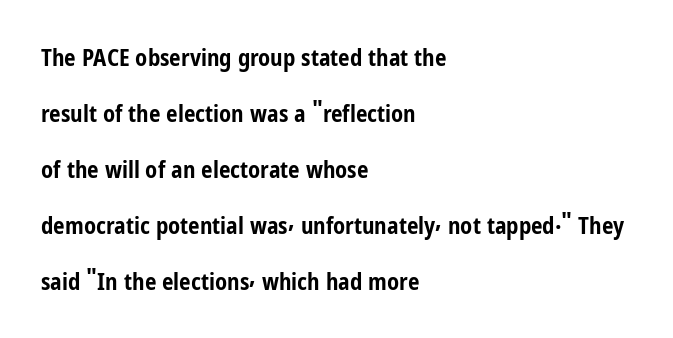
The image shows 23 px bold type, upright; set left-aligned, loose line spacing (2.43x), normal letter spacing, not underlined.
